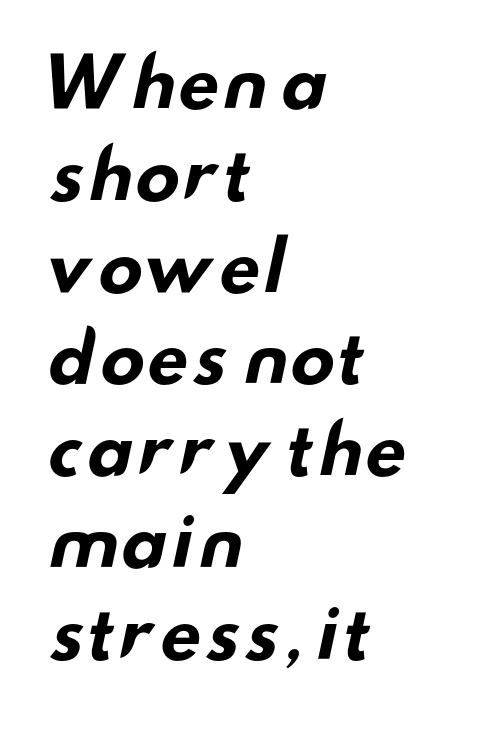
The type is set solid horizontally, with unmodified tracking. The ragged edge is on the right, which tells us the setting is flush left. On the weight axis this lands at bold, roughly 700. The glyphs in this specimen are sans serif. Line spacing here is normal.
